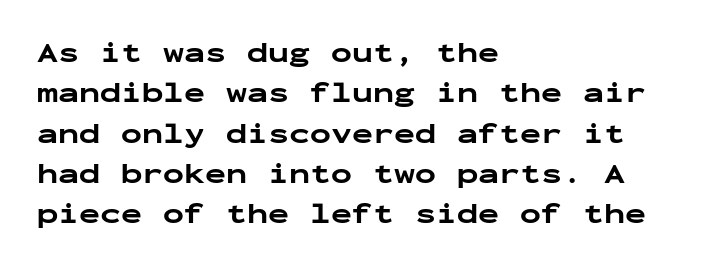
The strokes are fattened all the way to bold. A classic flush-left, rag-right setting is used for this passage. Tracking here is standard; glyphs follow each other at the usual distance. The lines sit at an ordinary, default distance from one another. The area under the type is left untouched.
